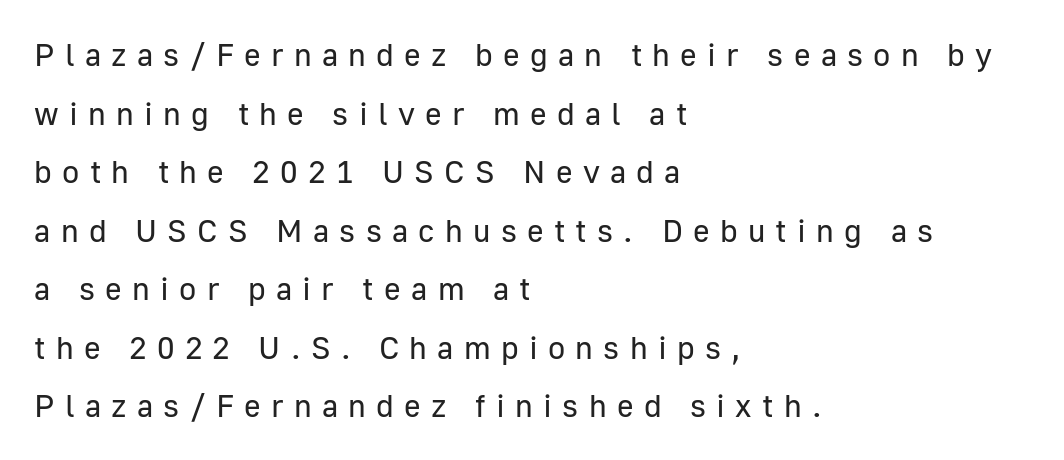
The image shows 32 px regular-weight sans-serif type, upright; set left-aligned, line spacing 1.83x, unusually wide letter spacing (+0.32 em), not underlined; low stroke contrast and a medium x-height.
